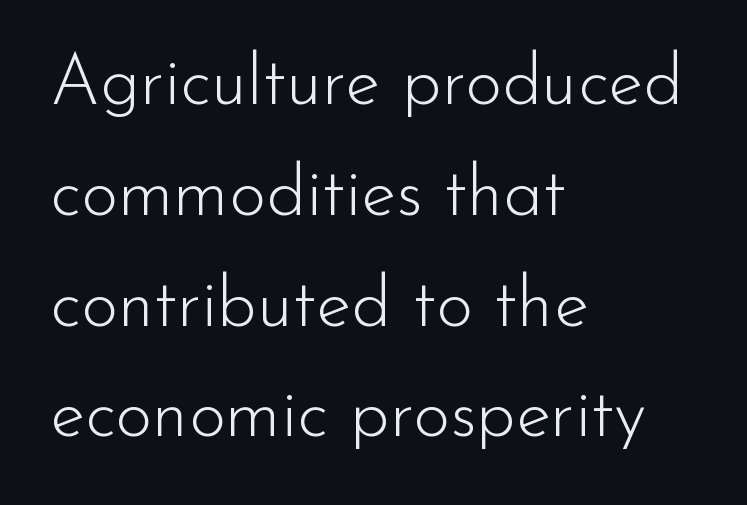
{"serif": "no", "italic": "no", "bold": "no", "weight": "light", "width": "normal", "stroke_contrast": "low", "x_height": "small", "monospaced": "no", "underline": "no", "align": "left", "line_spacing": "normal", "line_spacing_ratio": 1.56, "letter_spacing": "normal", "letter_spacing_em": 0.0, "glyph_px": 71}
